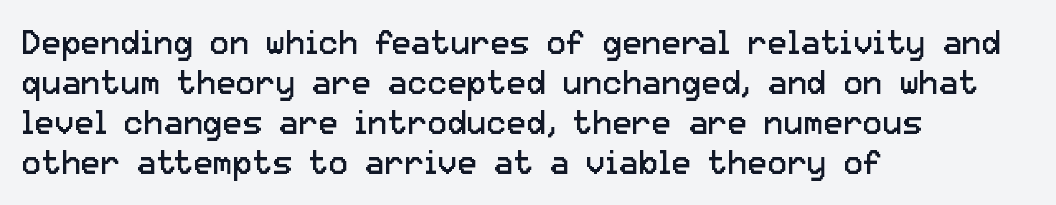
Q: Is the text bold? A: No.
Q: Is the text italic (slanted)? A: No, it is upright.
Q: Is the typeface a serif or a sans-serif typeface? A: Sans-serif.
Q: Is the text underlined? A: No.
Q: How is the paragraph aligned? A: Left-aligned.
Q: Is the spacing between letters normal or unusually wide? A: Normal.
Q: Width (condensed, normal, or wide)? A: Normal.
Q: Stroke contrast? A: Low.
Q: x-height? A: Medium.
Q: Monospaced? A: No.
